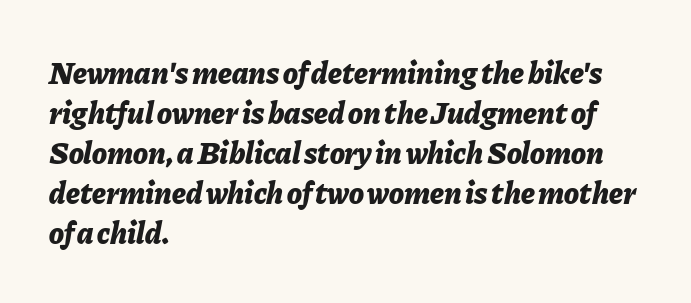
{"italic": "yes", "lean": "right", "slant_degrees": 11, "bold": "yes", "weight": "bold", "width": "normal", "stroke_contrast": "low", "x_height": "medium", "monospaced": "no", "underline": "no", "align": "left", "line_spacing": "normal", "line_spacing_ratio": 1.29, "letter_spacing": "normal", "letter_spacing_em": 0.0, "glyph_px": 31}
